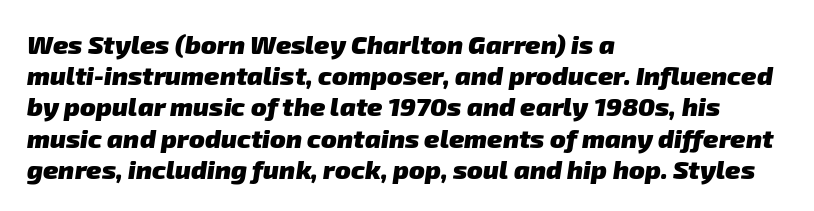
The image shows 26 px bold type; set left-aligned, line spacing 1.2x, normal letter spacing, not underlined.
